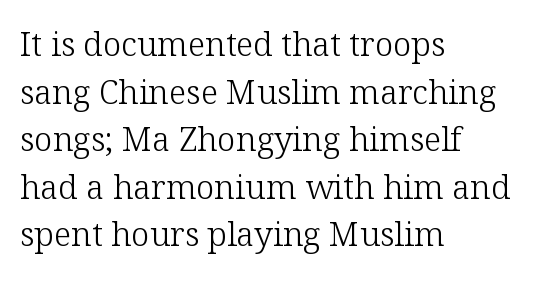
To sum up the face: it has serifs. The ragged edge is on the right, which tells us the setting is flush left. Check under the words: just untouched page. The letterforms sit shoulder to shoulder at normal distance. Baseline-to-baseline distance is the conventional proportion of letter height. Ordinary non-slanted type is in use.
